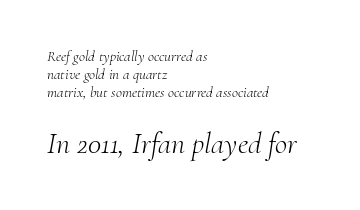
The image shows 30 px light serif type, italic (leaning right); set left-aligned, line spacing 1.21x, normal letter spacing, not underlined; the second (bottom) block is 2.0x larger; medium stroke contrast and a small x-height.
